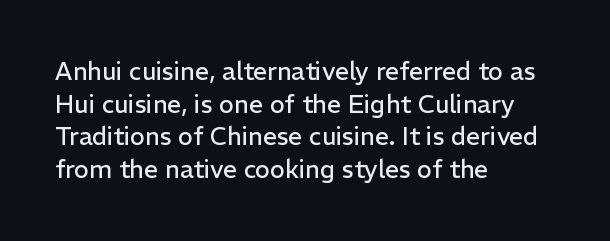
The image shows 25 px text type, upright; set left-aligned, normal line spacing (1.31x), normal letter spacing, not underlined.
